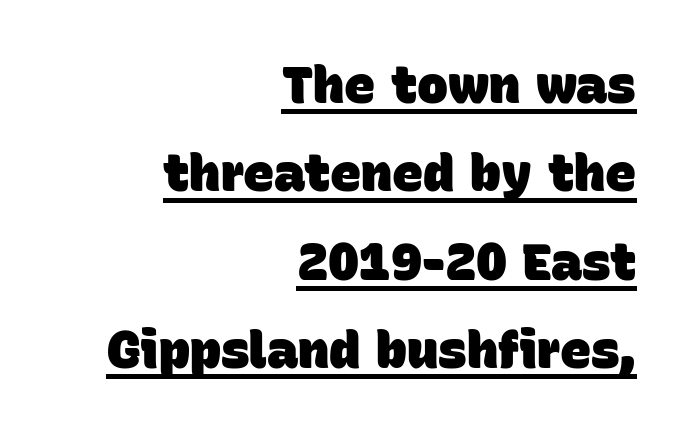
{"serif": "no", "bold": "yes", "weight": "heavy", "width": "normal", "stroke_contrast": "low", "x_height": "large", "monospaced": "no", "underline": "yes", "align": "right", "line_spacing": "normal", "line_spacing_ratio": 1.7, "letter_spacing": "normal", "letter_spacing_em": 0.0, "glyph_px": 52}
